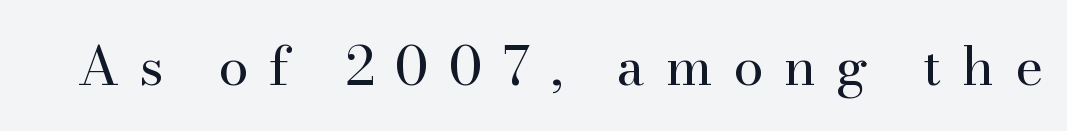
The lettering holds an erect, upright posture throughout. Tracking here is generous; glyphs stand well apart from one another. Serifs: yes, visible at the terminals of the letterforms. A typesetter would call this proportional, since set widths differ per character. The specimen omits any rule beneath the text block's lines. Counters stay open thanks to moderate or lighter strokes.
